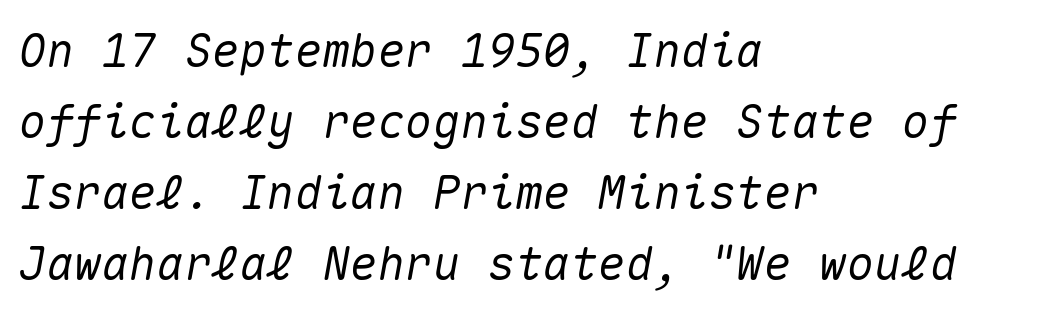
The lines in this sample share a left origin and differ only in where they stop. The vertical gap from one line to the next is medium. Decoration check: the copy has no underline. This sample has the even, mechanical cadence of fixed-width lettering.
